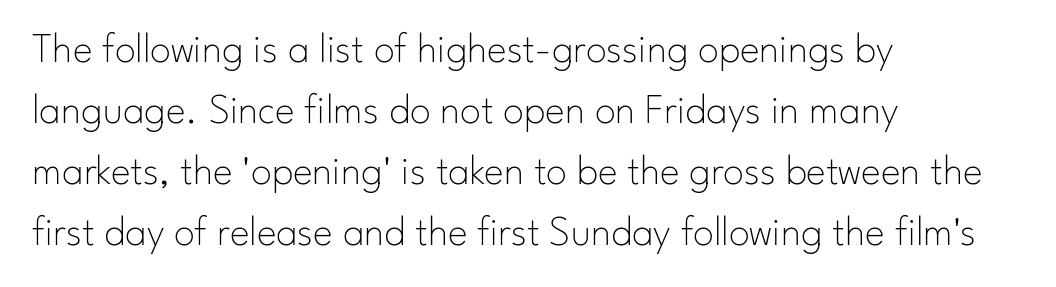
The image shows 42 px thin sans-serif type, upright; set left-aligned, normal line spacing (1.45x), normal letter spacing, not underlined; low stroke contrast and a small x-height.
